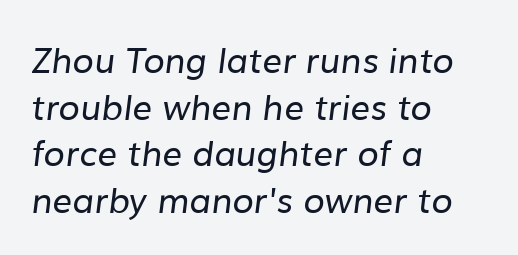
{"serif": "no", "bold": "no", "weight": "regular", "width": "normal", "stroke_contrast": "low", "x_height": "medium", "monospaced": "no", "underline": "no", "align": "left", "line_spacing": "normal", "line_spacing_ratio": 1.33, "letter_spacing": "normal", "letter_spacing_em": 0.0, "glyph_px": 35}
